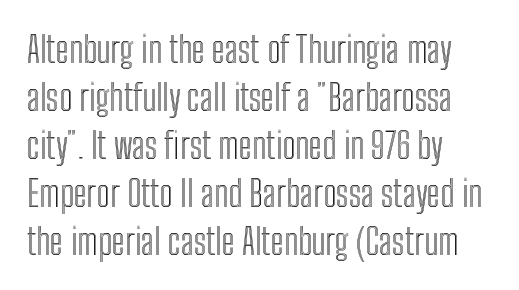
The image shows 36 px condensed type, upright; set left-aligned, normal line spacing (1.33x), normal letter spacing, not underlined; a medium x-height.
